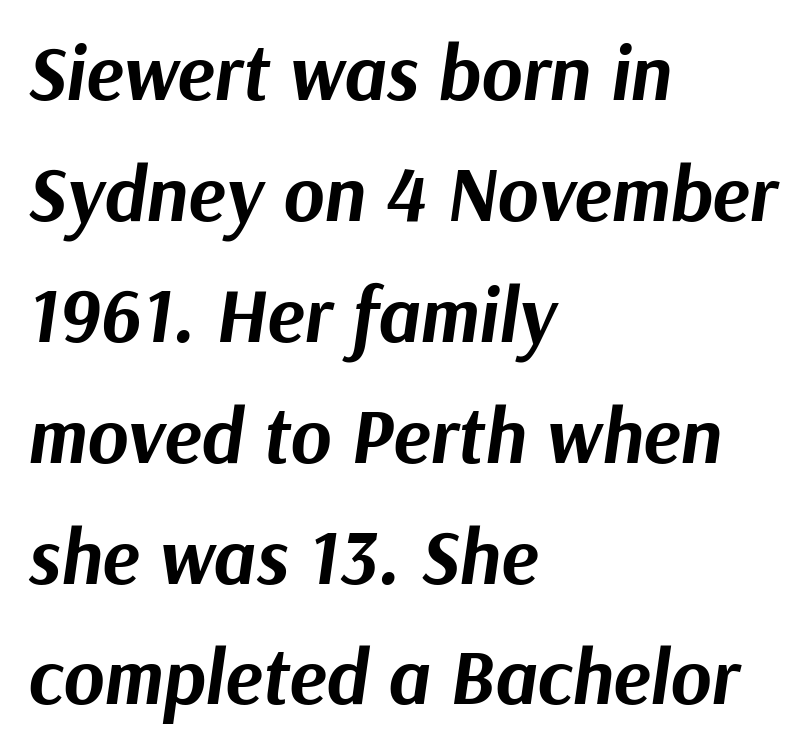
The image shows 78 px bold type, italic (leaning right); set left-aligned, normal line spacing (1.55x), normal letter spacing, not underlined; medium stroke contrast and a medium x-height.
